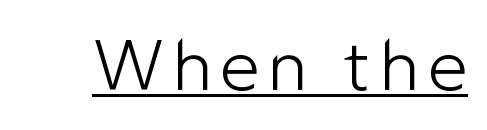
The letters look calm and open, with moderate or lighter stems. Character widths vary here, with narrow letters taking less room than wide ones. The letters stand upright; this is a roman face. Does the type have serifs? No, each stem ends abruptly. The passage shown is underscored from start to finish.
